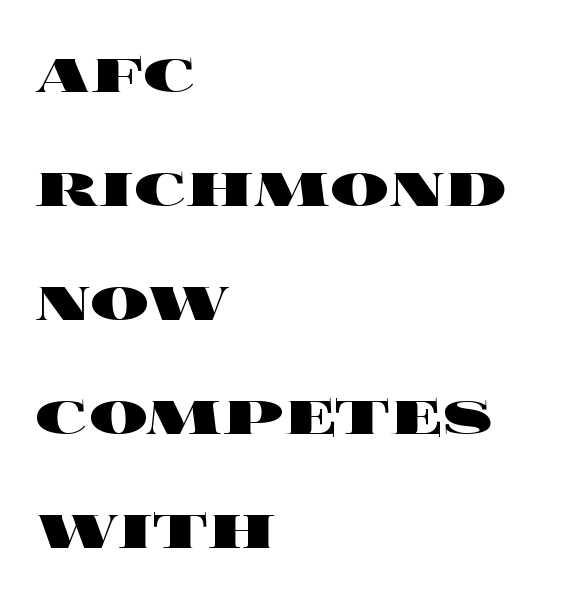
Q: Is the text bold? A: Yes.
Q: Is the text italic (slanted)? A: No, it is upright.
Q: Is the text underlined? A: No.
Q: How is the paragraph aligned? A: Left-aligned.
Q: Is the spacing between letters normal or unusually wide? A: Normal.
Q: Is the spacing between lines tight, normal or loose? A: Normal.
Q: Width (condensed, normal, or wide)? A: Wide.
Q: x-height? A: Large.
Q: Monospaced? A: No.
